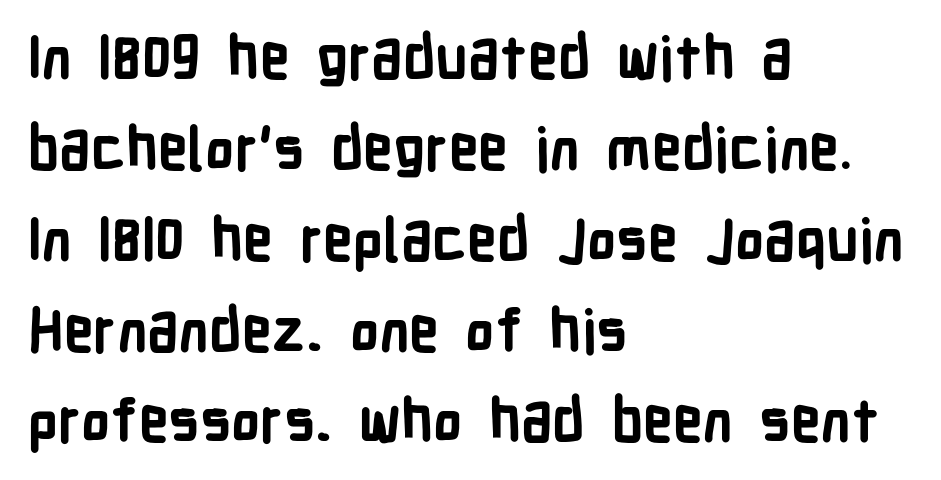
Q: Is the text bold? A: Yes.
Q: Is the text italic (slanted)? A: No, it is upright.
Q: Is the typeface a serif or a sans-serif typeface? A: Sans-serif.
Q: Is the text underlined? A: No.
Q: How is the paragraph aligned? A: Left-aligned.
Q: Is the spacing between letters normal or unusually wide? A: Normal.
Q: Is the spacing between lines tight, normal or loose? A: Normal.
Q: Width (condensed, normal, or wide)? A: Condensed.
Q: Stroke contrast? A: Low.
Q: x-height? A: Medium.
Q: Monospaced? A: No.
